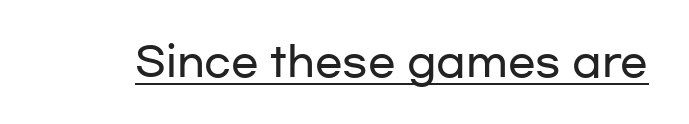
Q: Is the text italic (slanted)? A: No, it is upright.
Q: Is the typeface a serif or a sans-serif typeface? A: Sans-serif.
Q: Is the text underlined? A: Yes.
Q: Is the spacing between letters normal or unusually wide? A: Normal.
Q: Width (condensed, normal, or wide)? A: Wide.
Q: Stroke contrast? A: Low.
Q: x-height? A: Medium.
Q: Monospaced? A: No.
